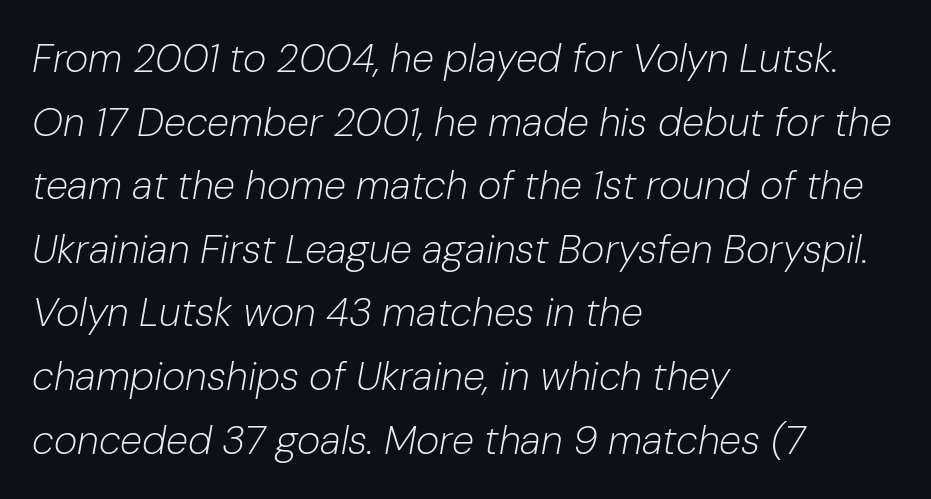
These lines sit exactly where default settings would place them. Notice how the passage keeps a crisp vertical edge on the left only. Is the type slanted? Yes — the strokes lean at a clear angle. Inter-character spacing is left at the font's built-in metrics. Spacing verdict: proportional, widths tailored to each character.
